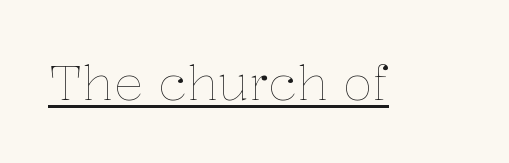
Nope, not italic — everything's standing straight. Stems and bowls with no extra thickness — not bold. The words here are underlined. Is the letter spacing exaggerated? No — it looks like the ordinary default. Here the designer chose a conventional face with non-uniform glyph widths.
